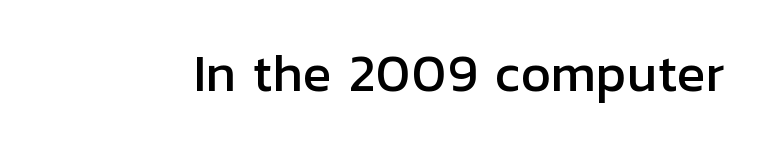
Q: Is the text italic (slanted)? A: No, it is upright.
Q: Is the typeface a serif or a sans-serif typeface? A: Sans-serif.
Q: Is the text underlined? A: No.
Q: Is the spacing between letters normal or unusually wide? A: Normal.
Q: Width (condensed, normal, or wide)? A: Normal.
Q: Stroke contrast? A: Low.
Q: x-height? A: Medium.
Q: Monospaced? A: No.
